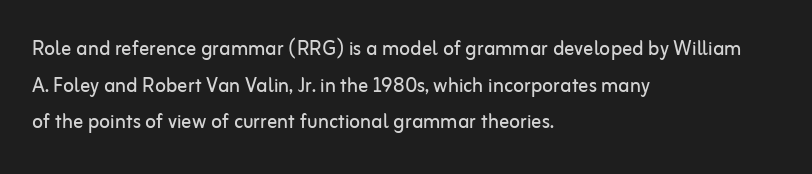
Q: Is the text bold? A: No.
Q: Is the text italic (slanted)? A: No, it is upright.
Q: Is the text underlined? A: No.
Q: How is the paragraph aligned? A: Left-aligned.
Q: Is the spacing between letters normal or unusually wide? A: Normal.
Q: Is the spacing between lines tight, normal or loose? A: Normal.
